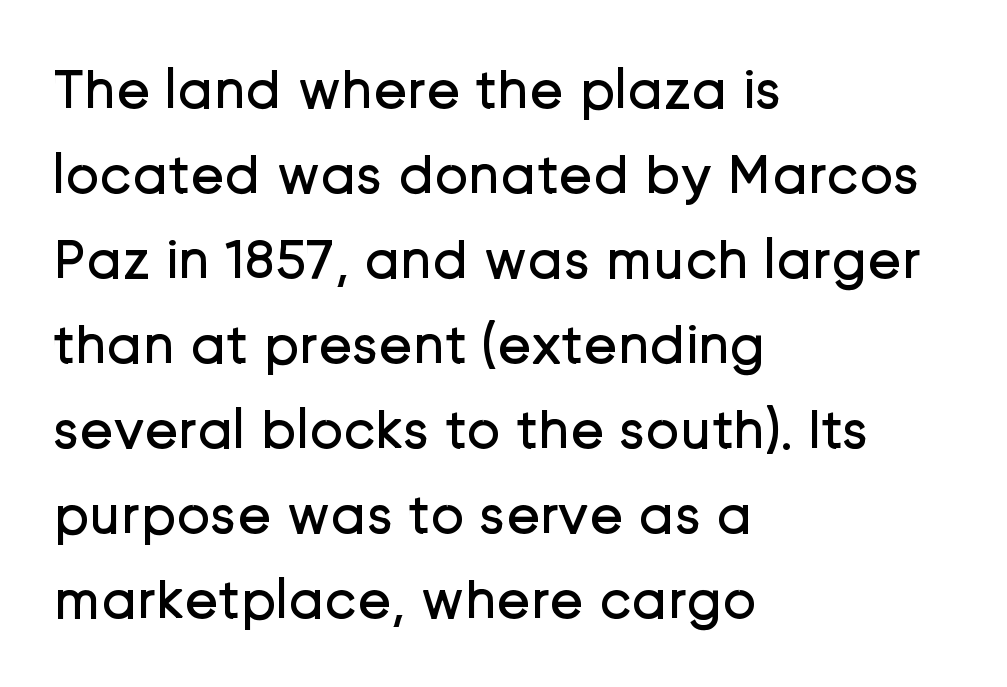
{"serif": "no", "italic": "no", "bold": "no", "weight": "regular", "width": "normal", "stroke_contrast": "low", "x_height": "medium", "monospaced": "no", "underline": "no", "align": "left", "line_spacing": "normal", "line_spacing_ratio": 1.49, "letter_spacing": "normal", "letter_spacing_em": 0.0, "glyph_px": 57}
